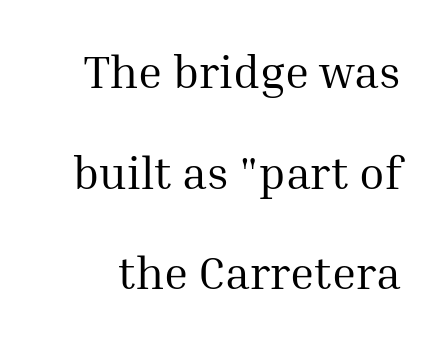
Q: Is the text bold? A: No.
Q: Is the text italic (slanted)? A: No, it is upright.
Q: Is the typeface a serif or a sans-serif typeface? A: Serif.
Q: Is the text underlined? A: No.
Q: Is the spacing between letters normal or unusually wide? A: Normal.
Q: Is the spacing between lines tight, normal or loose? A: Loose.
Q: Width (condensed, normal, or wide)? A: Normal.
Q: Stroke contrast? A: Medium.
Q: x-height? A: Medium.
Q: Monospaced? A: No.
